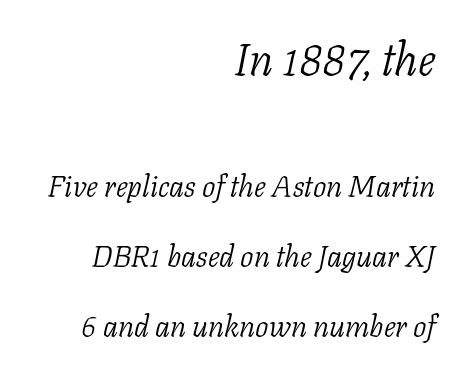
The image shows 45 px light serif type, italic (leaning right); set right-aligned, loose line spacing (2.32x), normal letter spacing, not underlined; the first (top) block is 1.5x larger; low stroke contrast and a medium x-height.
